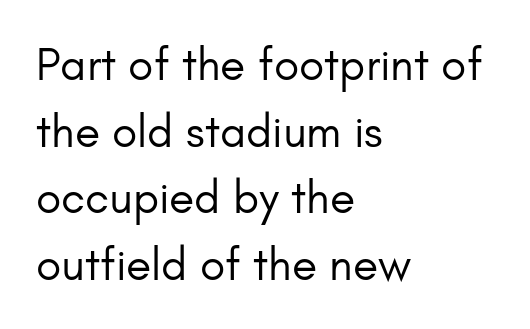
{"serif": "no", "italic": "no", "bold": "no", "weight": "regular", "width": "normal", "stroke_contrast": "low", "x_height": "small", "monospaced": "no", "underline": "no", "align": "left", "line_spacing": "normal", "line_spacing_ratio": 1.45, "letter_spacing": "normal", "letter_spacing_em": 0.0, "glyph_px": 46}
